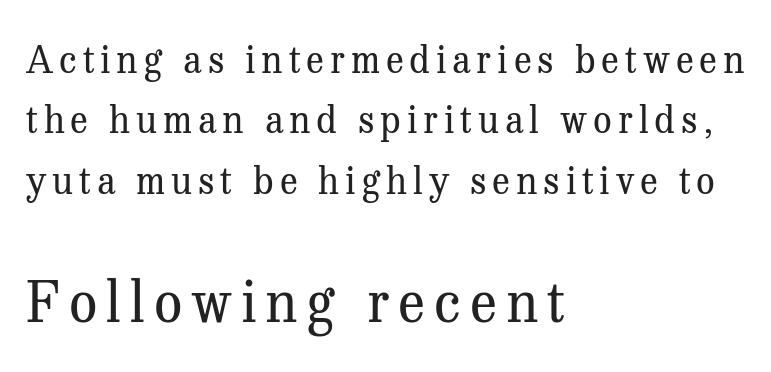
The image shows 56 px regular-weight serif type, upright; set left-aligned, normal line spacing (1.63x), not underlined; the second (bottom) block is 1.51x larger; medium stroke contrast and a medium x-height.
